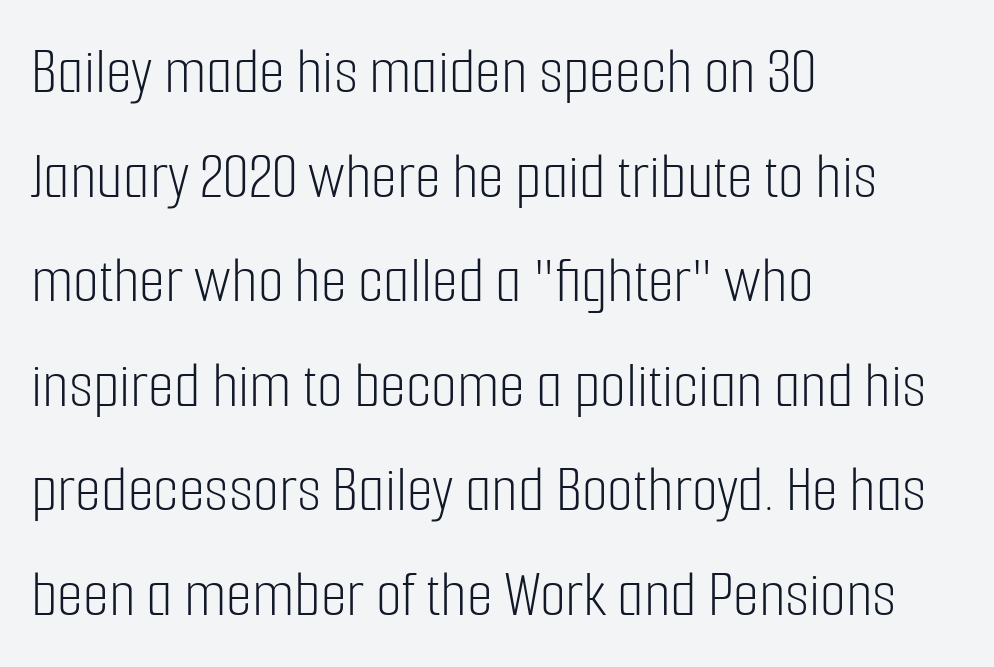
The image shows 67 px light, condensed sans-serif type, upright; set left-aligned, normal line spacing (1.56x), normal letter spacing, not underlined; low stroke contrast and a medium x-height.
